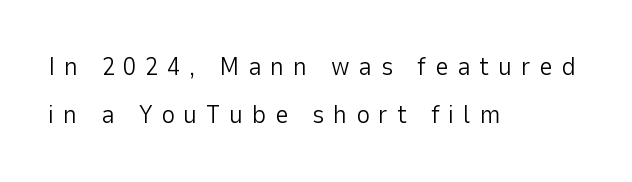
Q: Is the text bold? A: No.
Q: Is the text italic (slanted)? A: No, it is upright.
Q: Is the text underlined? A: No.
Q: How is the paragraph aligned? A: Left-aligned.
Q: Is the spacing between letters normal or unusually wide? A: Unusually wide.
